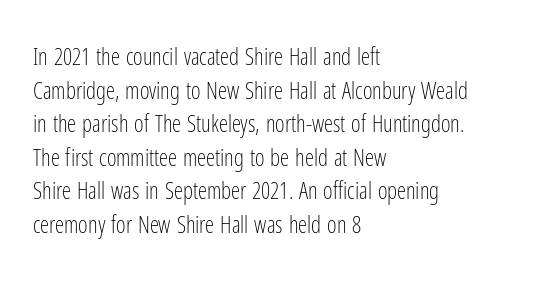
What stands out about the letter spacing? Nothing — it is the standard amount. Type without underlining. You can tell it's not italic because the verticals are truly vertical. Is there much room between lines? A standard amount, neither cramped nor airy.
